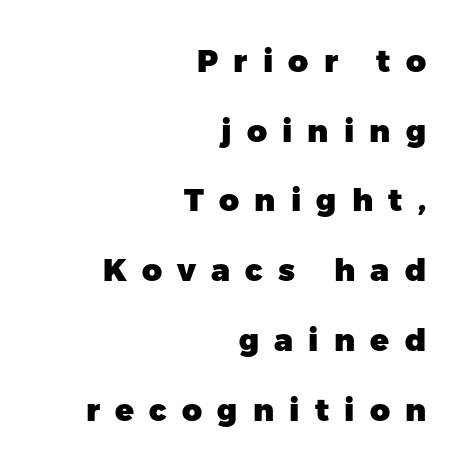
The image shows 31 px heavy sans-serif type, upright; set right-aligned, loose line spacing (2.25x), unusually wide letter spacing (+0.49 em), not underlined; low stroke contrast and a medium x-height.
